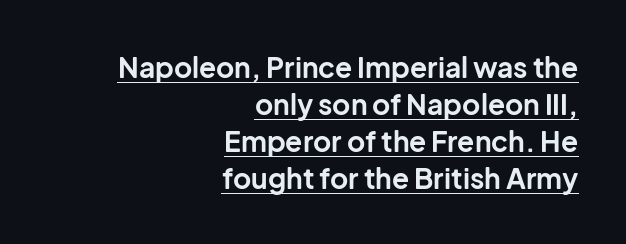
The image shows 28 px bold sans-serif type, upright; set right-aligned, normal line spacing (1.32x), normal letter spacing, underlined; low stroke contrast and a medium x-height.
